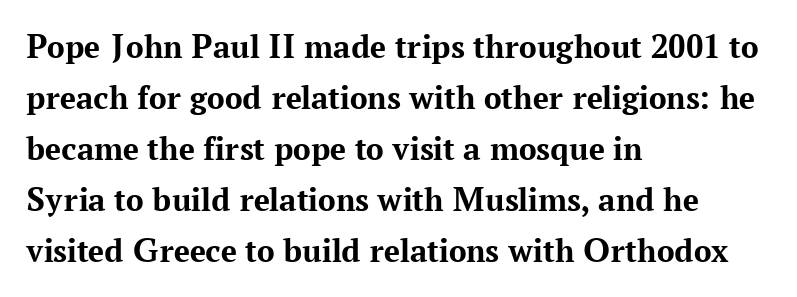
The paragraph shown leans on its left margin. A full-strength bold gives these letters their thick strokes. Note: serifs present on the glyphs. Vertical spacing — default. The strip under each line holds only bare page.
